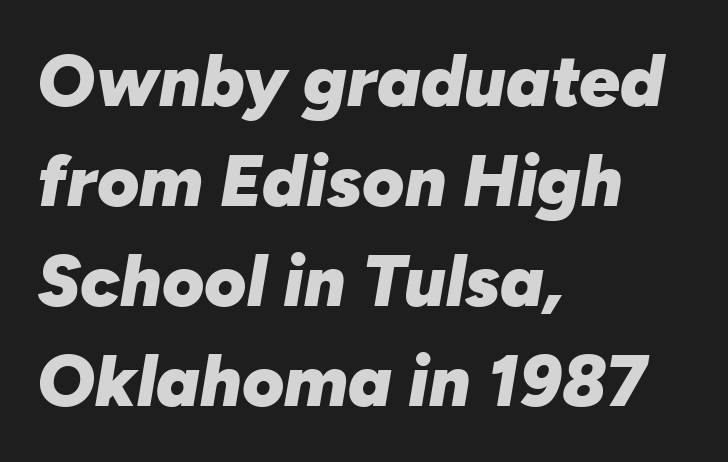
Q: Is the text bold? A: Yes.
Q: Is the text italic (slanted)? A: Yes, it leans right by about 10 degrees.
Q: Is the text underlined? A: No.
Q: How is the paragraph aligned? A: Left-aligned.
Q: Is the spacing between letters normal or unusually wide? A: Normal.
Q: Is the spacing between lines tight, normal or loose? A: Normal.
Q: Width (condensed, normal, or wide)? A: Normal.
Q: Stroke contrast? A: Low.
Q: x-height? A: Medium.
Q: Monospaced? A: No.
